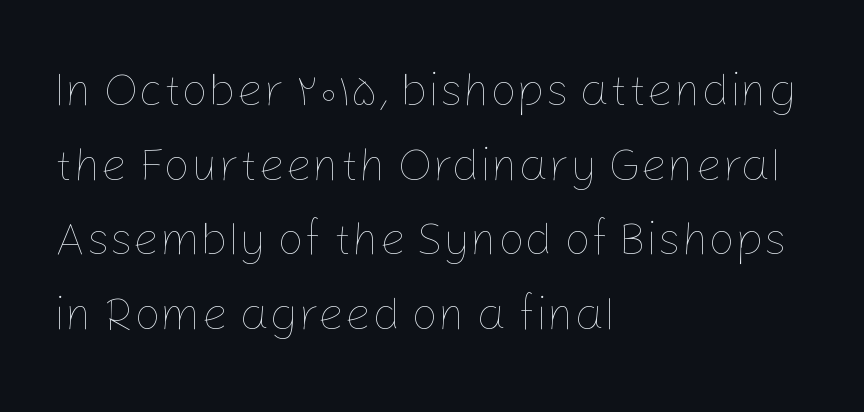
Think of a printed novel: that variable character pitch is what you see here. No letter is thick-stroked: the sample isn't bold. A typesetter would call this zero additional tracking. Type without underlining. If you measured baseline to baseline, you'd find a middling distance.
